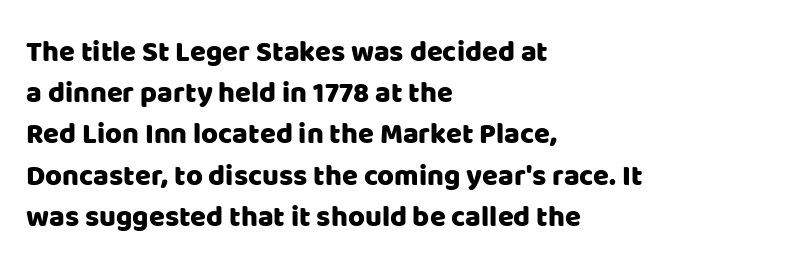
The image shows 29 px sans-serif type, upright; set left-aligned, normal line spacing (1.42x), normal letter spacing, not underlined; low stroke contrast and a large x-height.
